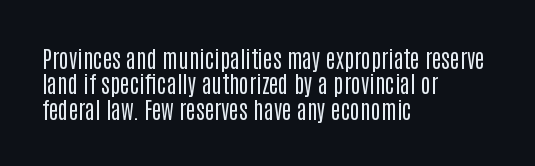
Q: Is the text bold? A: No.
Q: Is the text italic (slanted)? A: No, it is upright.
Q: Is the text underlined? A: No.
Q: How is the paragraph aligned? A: Left-aligned.
Q: Is the spacing between letters normal or unusually wide? A: Normal.
Q: Is the spacing between lines tight, normal or loose? A: Tight.
